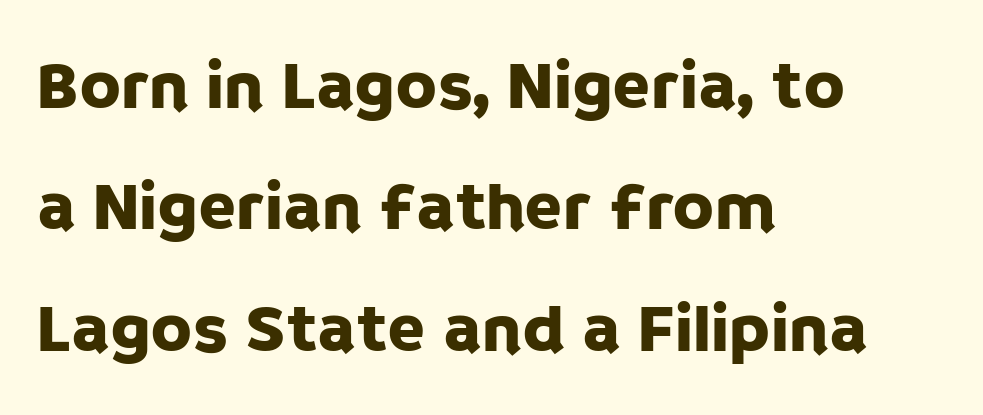
Q: Is the text italic (slanted)? A: No, it is upright.
Q: Is the typeface a serif or a sans-serif typeface? A: Sans-serif.
Q: Is the text underlined? A: No.
Q: How is the paragraph aligned? A: Left-aligned.
Q: Is the spacing between letters normal or unusually wide? A: Normal.
Q: Width (condensed, normal, or wide)? A: Normal.
Q: Stroke contrast? A: Low.
Q: x-height? A: Large.
Q: Monospaced? A: No.
